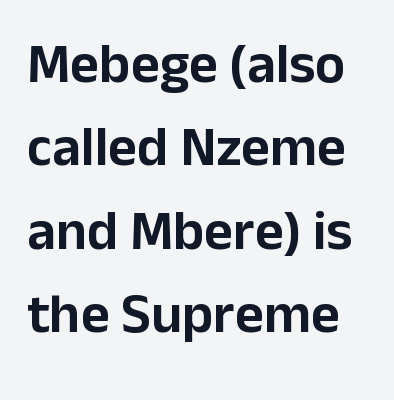
{"serif": "no", "italic": "no", "width": "normal", "stroke_contrast": "low", "x_height": "medium", "monospaced": "no", "underline": "no", "line_spacing": "normal", "line_spacing_ratio": 1.49, "letter_spacing": "normal", "letter_spacing_em": 0.0, "glyph_px": 56}
